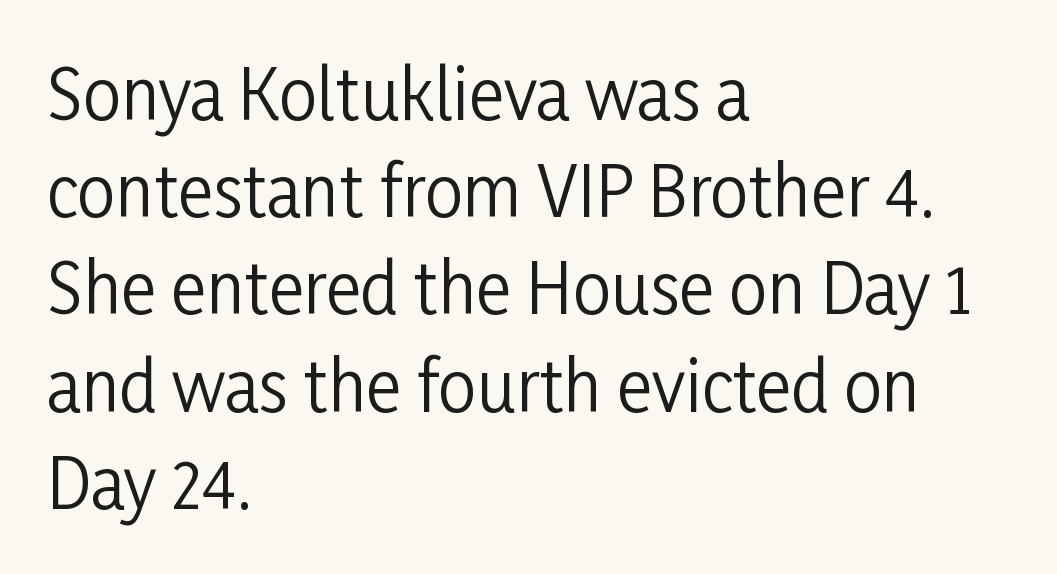
The image shows 68 px regular-weight, condensed sans-serif type, upright; set left-aligned, normal line spacing (1.43x), normal letter spacing, not underlined; low stroke contrast and a medium x-height.
